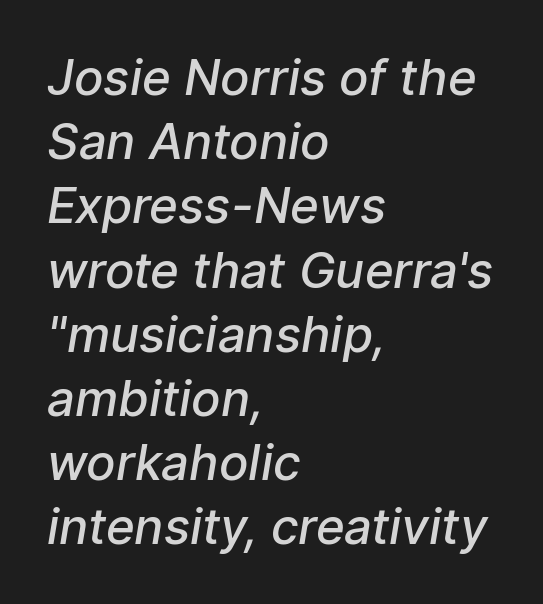
{"serif": "no", "bold": "semi", "weight": "semibold", "width": "normal", "stroke_contrast": "low", "x_height": "medium", "monospaced": "no", "underline": "no", "align": "left", "line_spacing": "normal", "line_spacing_ratio": 1.31, "letter_spacing": "normal", "letter_spacing_em": 0.0, "glyph_px": 49}
